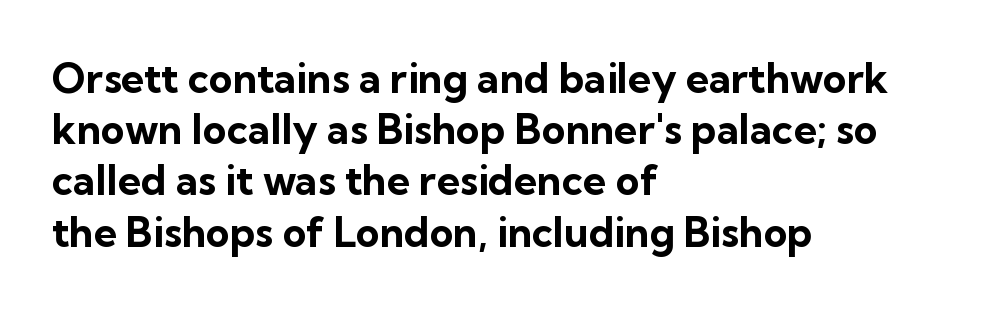
Q: Is the text bold? A: Yes.
Q: Is the text italic (slanted)? A: No, it is upright.
Q: Is the typeface a serif or a sans-serif typeface? A: Sans-serif.
Q: Is the text underlined? A: No.
Q: How is the paragraph aligned? A: Left-aligned.
Q: Is the spacing between letters normal or unusually wide? A: Normal.
Q: Is the spacing between lines tight, normal or loose? A: Normal.
Q: Width (condensed, normal, or wide)? A: Normal.
Q: Stroke contrast? A: Low.
Q: x-height? A: Medium.
Q: Monospaced? A: No.
